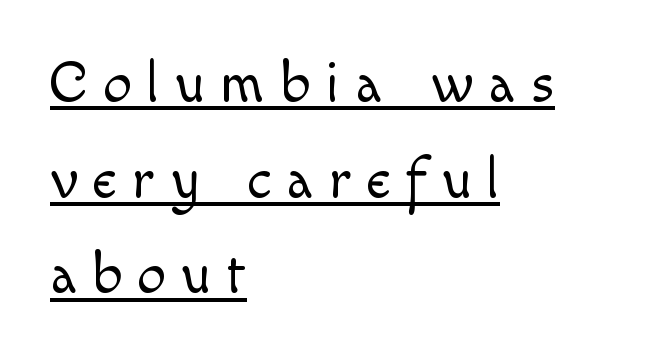
The image shows 58 px light type, upright; set left-aligned, normal line spacing (1.65x), unusually wide letter spacing (+0.27 em), underlined; a small x-height.
